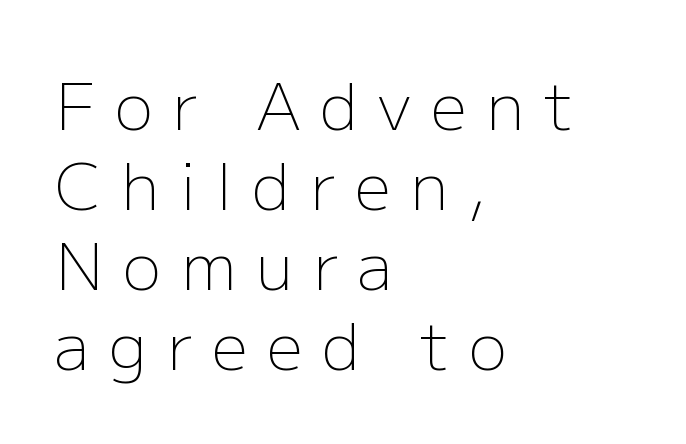
The image shows 64 px light sans-serif type, upright; set left-aligned, normal line spacing (1.25x), unusually wide letter spacing (+0.31 em), not underlined; low stroke contrast and a medium x-height.
